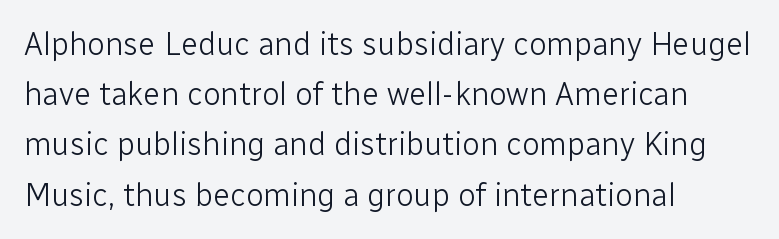
Q: Is the text bold? A: No.
Q: Is the text italic (slanted)? A: No, it is upright.
Q: Is the typeface a serif or a sans-serif typeface? A: Sans-serif.
Q: Is the text underlined? A: No.
Q: How is the paragraph aligned? A: Left-aligned.
Q: Is the spacing between letters normal or unusually wide? A: Normal.
Q: Is the spacing between lines tight, normal or loose? A: Normal.
Q: Width (condensed, normal, or wide)? A: Normal.
Q: Stroke contrast? A: Low.
Q: x-height? A: Medium.
Q: Monospaced? A: No.
